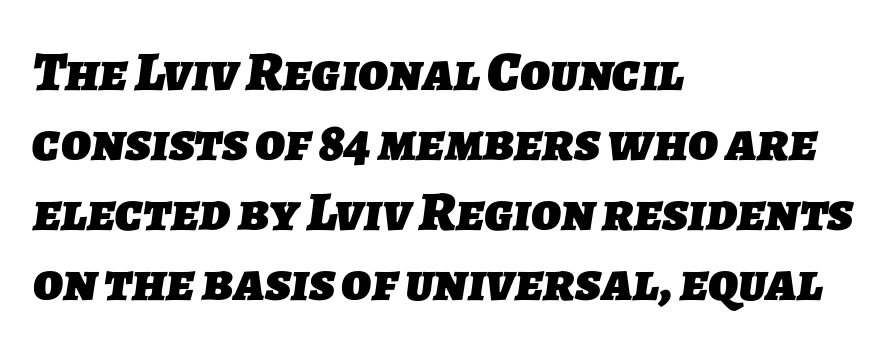
Note: no serifs on the glyphs. Interline gaps are of average width in this sample. The glyphs are unaccompanied by any horizontal stroke below them. Pretty heavy lettering here — definitely bold. The rendering uses natural spacing where letterforms have individual widths.
